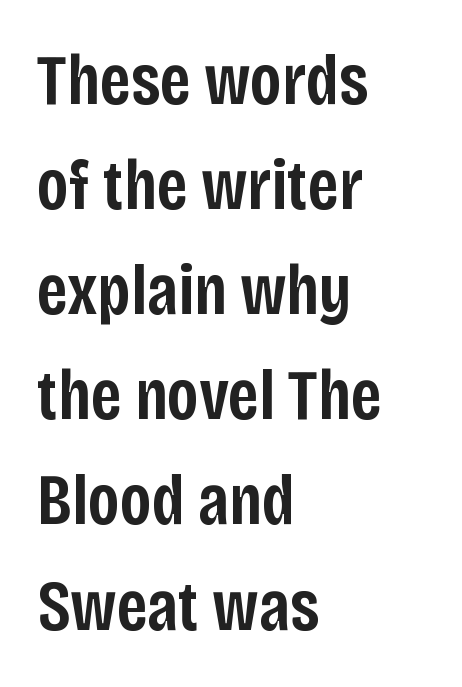
{"serif": "no", "italic": "no", "bold": "semi", "weight": "semibold", "width": "condensed", "stroke_contrast": "low", "x_height": "large", "monospaced": "no", "underline": "no", "align": "left", "line_spacing": "normal", "line_spacing_ratio": 1.46, "letter_spacing": "normal", "letter_spacing_em": 0.0, "glyph_px": 72}
